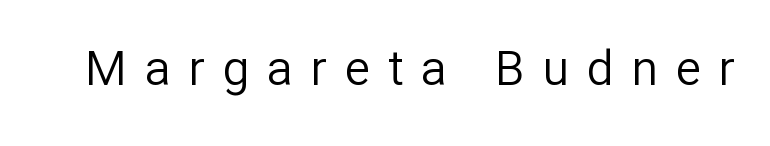
The image shows 48 px regular-weight sans-serif type, upright; set unusually wide letter spacing (+0.37 em), not underlined; low stroke contrast and a medium x-height.
